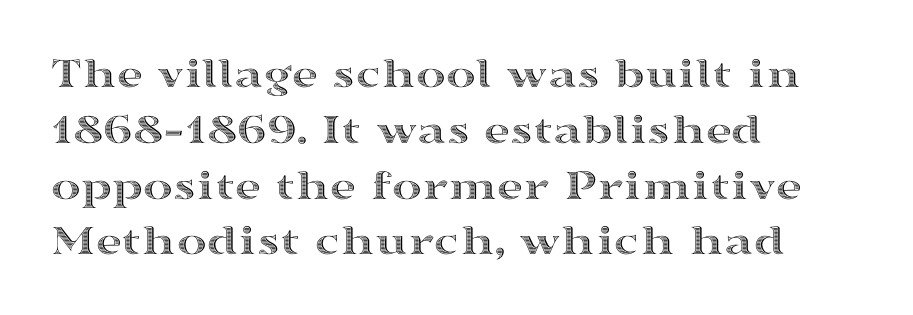
Q: Is the text italic (slanted)? A: No, it is upright.
Q: Is the text underlined? A: No.
Q: How is the paragraph aligned? A: Left-aligned.
Q: Is the spacing between letters normal or unusually wide? A: Normal.
Q: Width (condensed, normal, or wide)? A: Wide.
Q: x-height? A: Medium.
Q: Monospaced? A: No.
